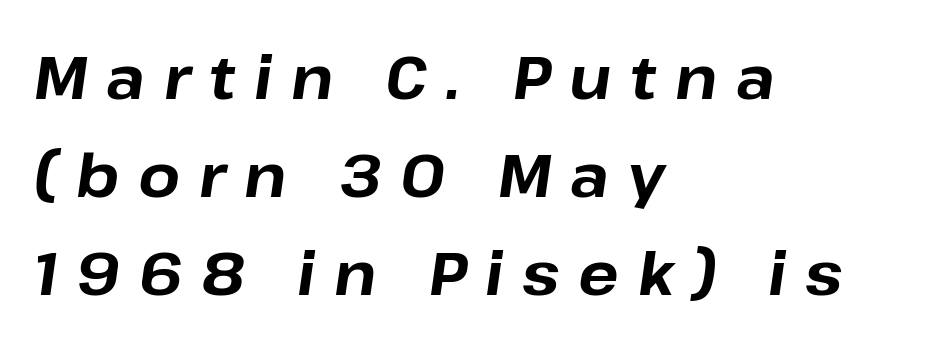
I'd describe the lettering as bold — thick and assertive. Here the designer chose a conventional face with non-uniform glyph widths. Visually the block forms a straight wall on the left and a jagged coastline on the right. A typesetter would call this leading conventional body-copy spacing. Characters are canted at an angle relative to the baseline's perpendicular. Each word looks stretched out because of the extra space between its letters.
